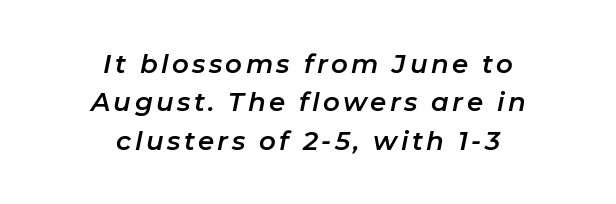
Q: Is the text italic (slanted)? A: Yes, it leans right by about 11 degrees.
Q: Is the text underlined? A: No.
Q: How is the paragraph aligned? A: Centered.
Q: Is the spacing between lines tight, normal or loose? A: Normal.
